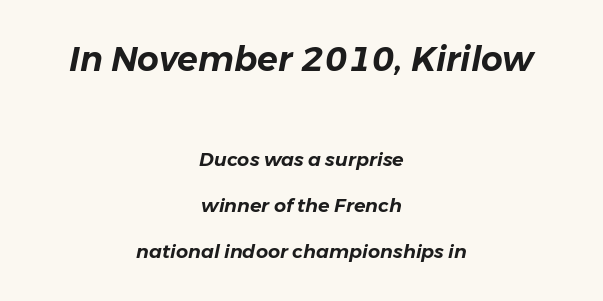
{"italic": "yes", "lean": "right", "slant_degrees": 11, "width": "normal", "stroke_contrast": "low", "x_height": "medium", "monospaced": "no", "underline": "no", "align": "center", "line_spacing": "loose", "line_spacing_ratio": 2.41, "letter_spacing": "normal", "letter_spacing_em": 0.0, "larger_block": "first", "size_ratio": 1.79, "glyph_px": 34}
